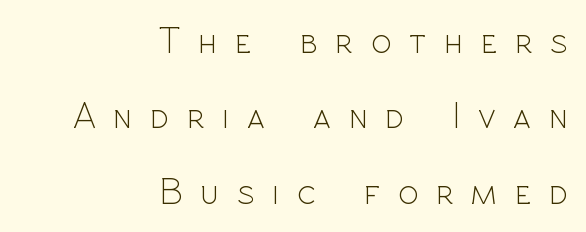
Italic? Not at all — the glyphs are vertical. On a weight scale, this lands at 450 or below. Here the designer chose a conventional face with non-uniform glyph widths. The tracking reads as deliberately expanded to a designer's eye. The line-height multiplier appears high, well above default.
